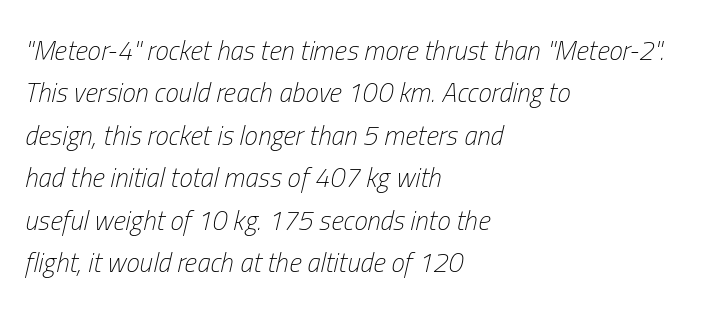
{"italic": "yes", "lean": "right", "slant_degrees": 13, "bold": "no", "underline": "no", "align": "left", "line_spacing": "normal", "line_spacing_ratio": 1.57, "letter_spacing": "normal", "letter_spacing_em": 0.0, "glyph_px": 27}
